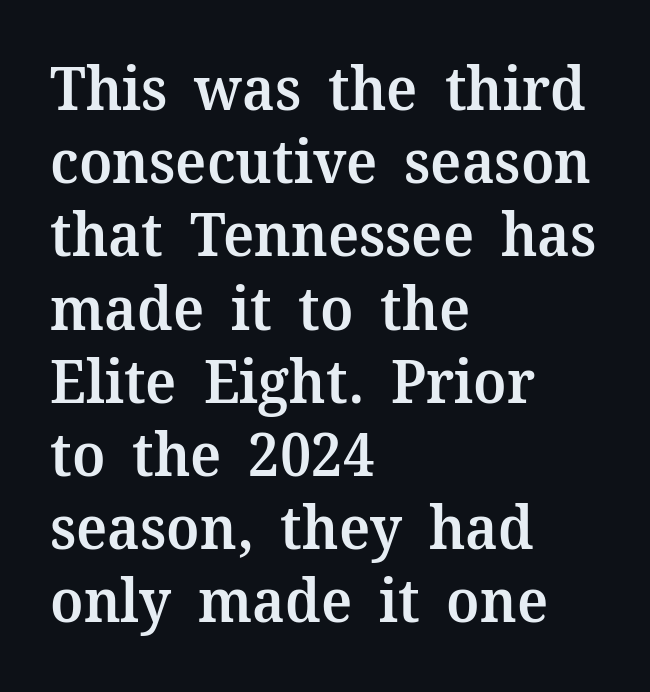
The image shows 60 px semibold serif type, upright; set left-aligned, line spacing 1.22x, normal letter spacing, not underlined; medium stroke contrast and a medium x-height.
